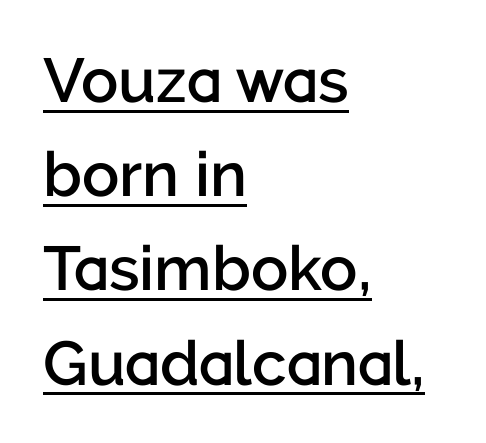
{"serif": "no", "italic": "no", "bold": "semi", "weight": "semibold", "width": "normal", "stroke_contrast": "low", "x_height": "medium", "monospaced": "no", "underline": "yes", "align": "left", "line_spacing": "normal", "line_spacing_ratio": 1.52, "letter_spacing": "normal", "letter_spacing_em": 0.0, "glyph_px": 62}
